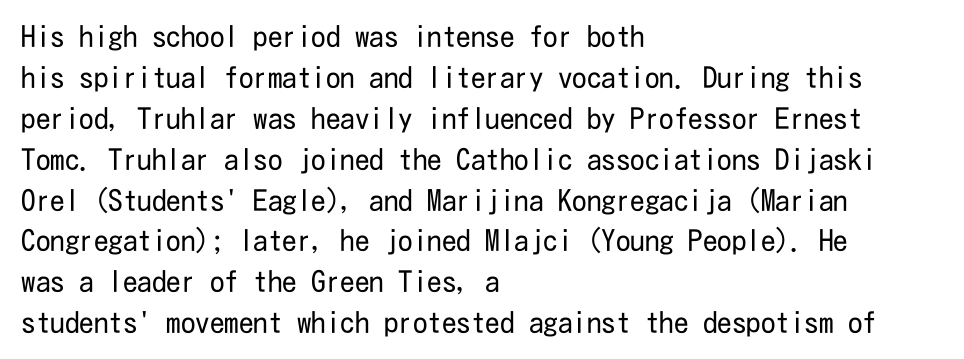
Q: Is the text bold? A: No.
Q: Is the text italic (slanted)? A: No, it is upright.
Q: Is the typeface a serif or a sans-serif typeface? A: Sans-serif.
Q: Is the text underlined? A: No.
Q: How is the paragraph aligned? A: Left-aligned.
Q: Is the spacing between letters normal or unusually wide? A: Normal.
Q: Is the spacing between lines tight, normal or loose? A: Normal.
Q: Width (condensed, normal, or wide)? A: Condensed.
Q: Stroke contrast? A: Low.
Q: x-height? A: Medium.
